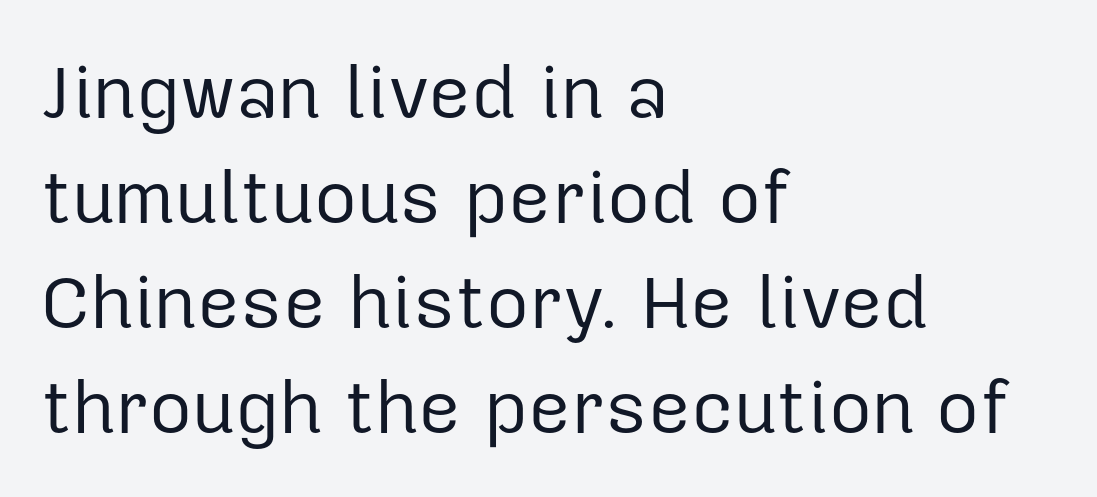
{"serif": "no", "italic": "no", "bold": "no", "weight": "regular", "width": "normal", "stroke_contrast": "low", "x_height": "medium", "monospaced": "no", "underline": "no", "align": "left", "line_spacing": "normal", "line_spacing_ratio": 1.42, "letter_spacing": "normal", "letter_spacing_em": 0.0, "glyph_px": 74}
